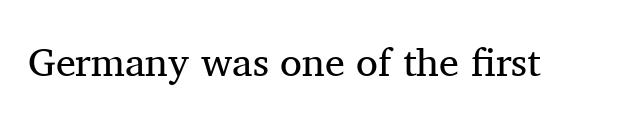
Q: Is the text bold? A: No.
Q: Is the text italic (slanted)? A: No, it is upright.
Q: Is the typeface a serif or a sans-serif typeface? A: Serif.
Q: Is the text underlined? A: No.
Q: Is the spacing between letters normal or unusually wide? A: Normal.
Q: Width (condensed, normal, or wide)? A: Normal.
Q: Stroke contrast? A: Medium.
Q: x-height? A: Medium.
Q: Monospaced? A: No.
